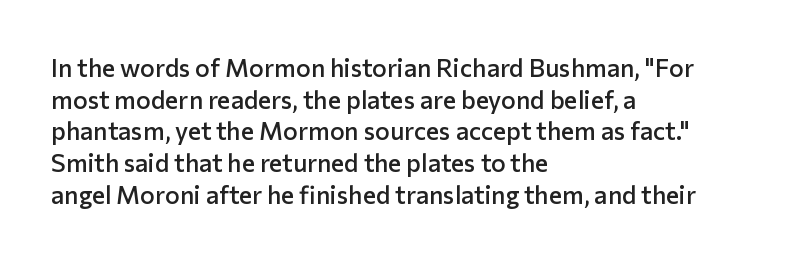
The image shows 25 px text type, upright; set left-aligned, normal line spacing (1.27x), normal letter spacing, not underlined.
